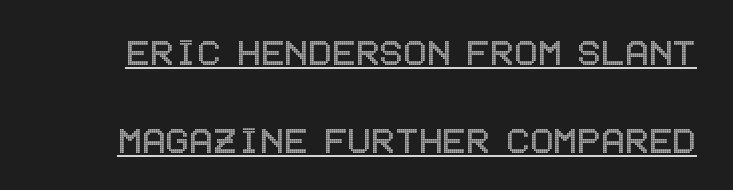
The image shows 44 px condensed type, upright; set loose line spacing (2.0x), normal letter spacing, underlined; a large x-height.
